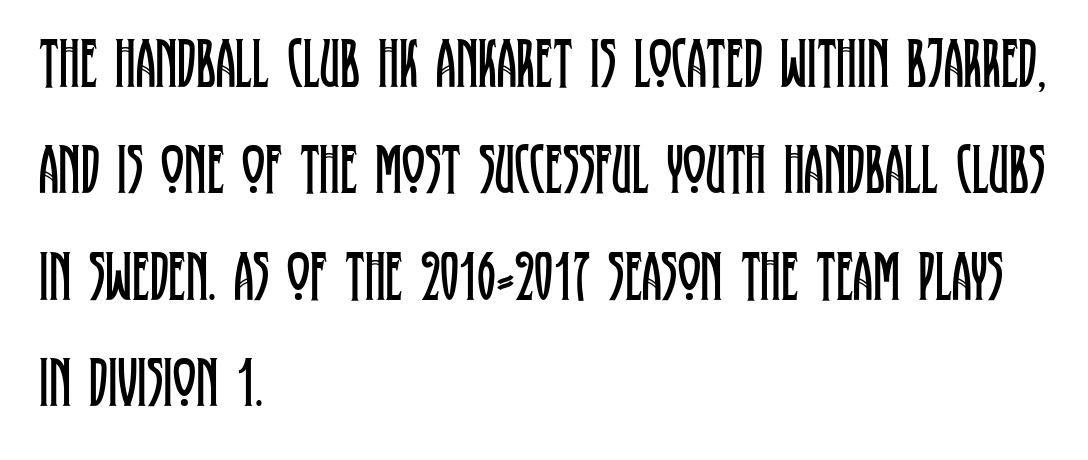
{"serif": "yes", "italic": "no", "bold": "no", "weight": "regular", "width": "condensed", "stroke_contrast": "low", "x_height": "large", "monospaced": "no", "underline": "no", "align": "left", "line_spacing": "normal", "line_spacing_ratio": 1.52, "letter_spacing": "normal", "letter_spacing_em": 0.0, "glyph_px": 70}
